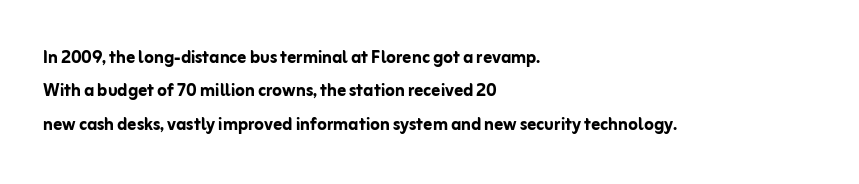
The image shows 22 px bold type, upright; set left-aligned, normal line spacing (1.52x), normal letter spacing, not underlined.
